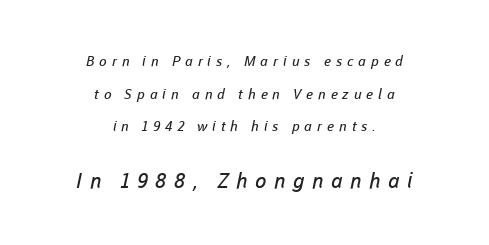
The image shows 21 px text type; set centered, loose line spacing (2.33x), unusually wide letter spacing (+0.35 em), not underlined; the second (bottom) block is 1.5x larger.
